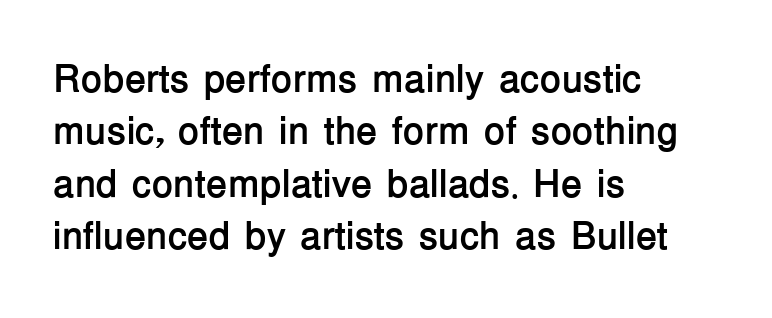
Is this a fixed-width face? No — the glyphs have proportional, varying widths. Reading down the column, the eye jumps a familiar distance to each next line. A typesetter would call this zero additional tracking. Teacher's note: observe the even left margin — that is flush-left alignment.
